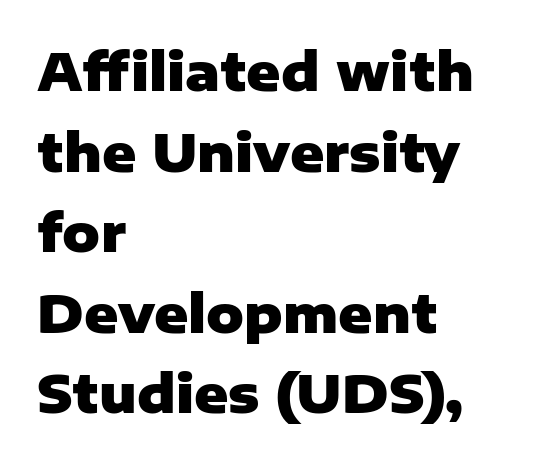
Notice how thick the strokes are: this is what a full bold looks like. The string is rendered with underlining switched off. The paragraph has a hard left edge and a soft right edge. You could call the tracking neutral — neither tight nor loose. This is the regular roman posture of the typeface.
